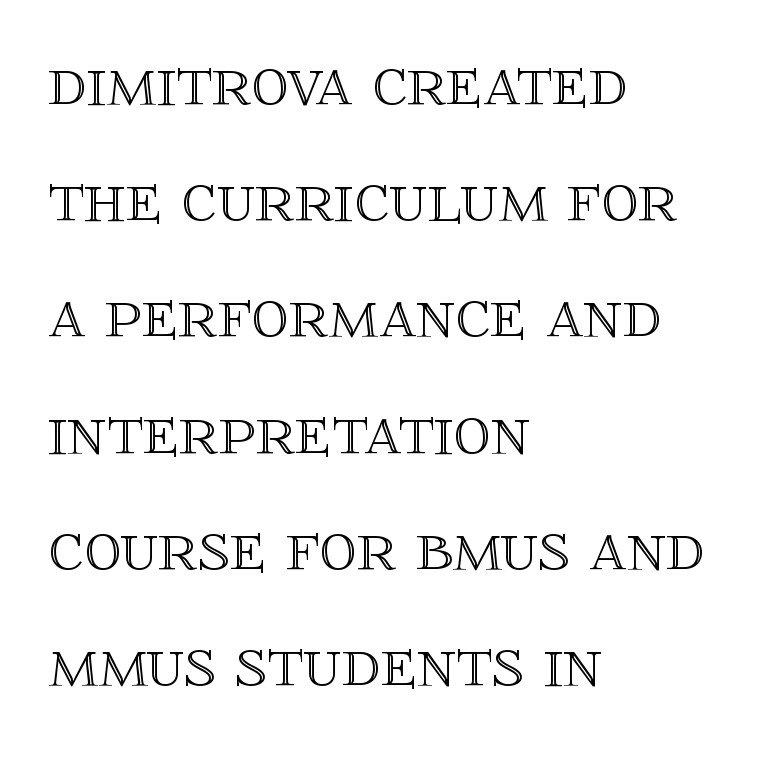
In terms of letterspacing, this is plain default setting. Lines of text with bare space underneath. Characters remain perfectly vertical along every line. The passage shown is typed in a proportional face where columns would drift. Teacher's note: observe the even left margin — that is flush-left alignment. These lines sit exactly where default settings would place them.
